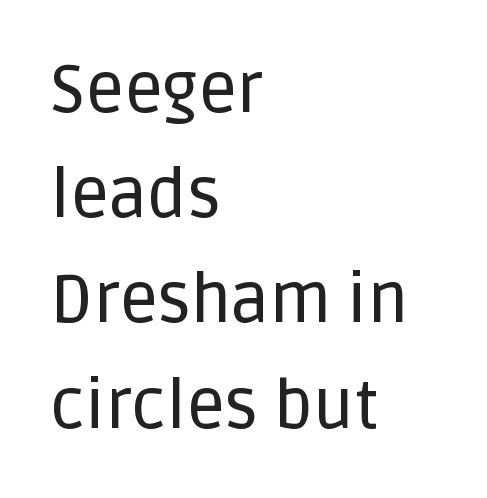
Letter spacing: default. Unlike italic type, these characters show no tilt at all. The area under the type is left untouched. Line spacing here is normal. Each line starts at the same left margin while the right side varies.
